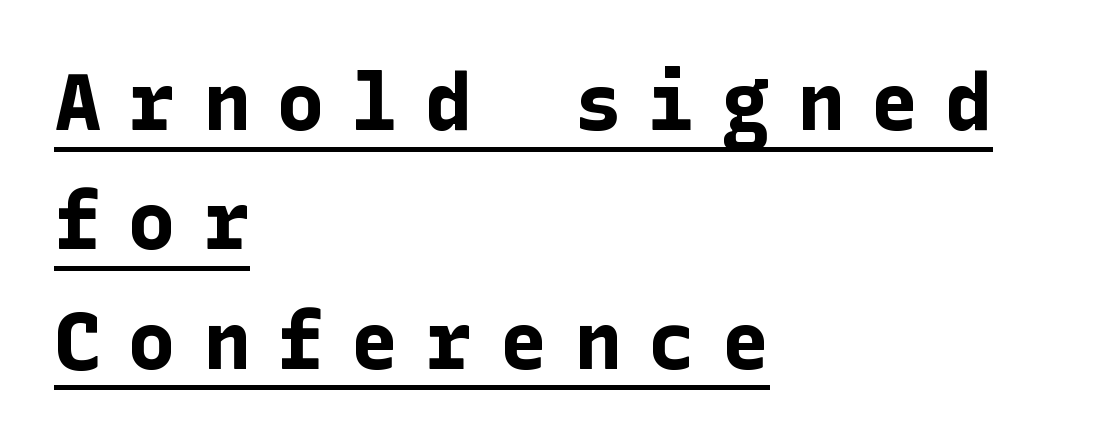
Q: Is the text bold? A: Yes.
Q: Is the text italic (slanted)? A: No, it is upright.
Q: Is the typeface a serif or a sans-serif typeface? A: Sans-serif.
Q: Is the text underlined? A: Yes.
Q: How is the paragraph aligned? A: Left-aligned.
Q: Is the spacing between letters normal or unusually wide? A: Unusually wide.
Q: Is the spacing between lines tight, normal or loose? A: Normal.
Q: Width (condensed, normal, or wide)? A: Normal.
Q: Stroke contrast? A: Low.
Q: x-height? A: Medium.
